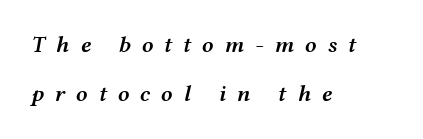
{"italic": "yes", "lean": "right", "slant_degrees": 12, "bold": "semi", "underline": "no", "align": "left", "line_spacing": "loose", "line_spacing_ratio": 2.14, "letter_spacing": "wide", "letter_spacing_em": 0.47, "glyph_px": 23}
